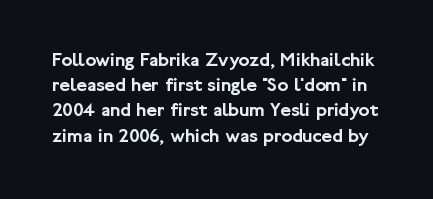
{"italic": "no", "underline": "no", "line_spacing": "normal", "line_spacing_ratio": 1.26, "letter_spacing": "normal", "letter_spacing_em": 0.0, "glyph_px": 20}
